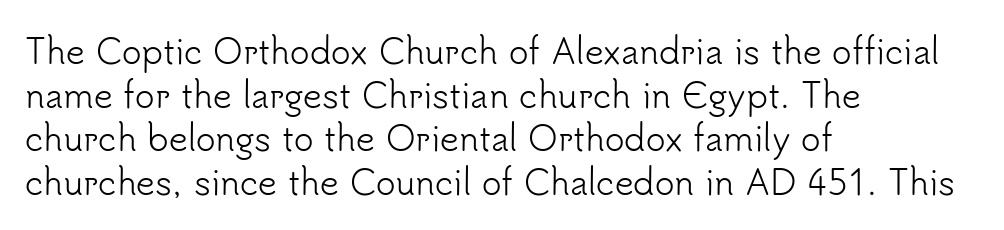
The image shows 33 px light sans-serif type, upright; set left-aligned, normal line spacing (1.32x), normal letter spacing, not underlined; low stroke contrast and a small x-height.
